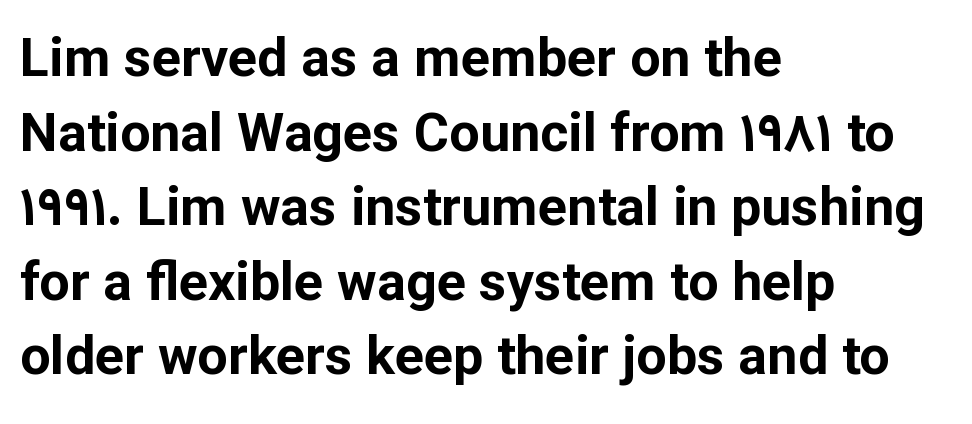
A typesetter would mark this as roman, not italic. The gap between lines stays unmarked. The face used here is proportionally spaced, like ordinary book or web type. On the weight axis this lands at bold, roughly 700. Observe the ordinary spacing: letters are neighbours, not strangers.
